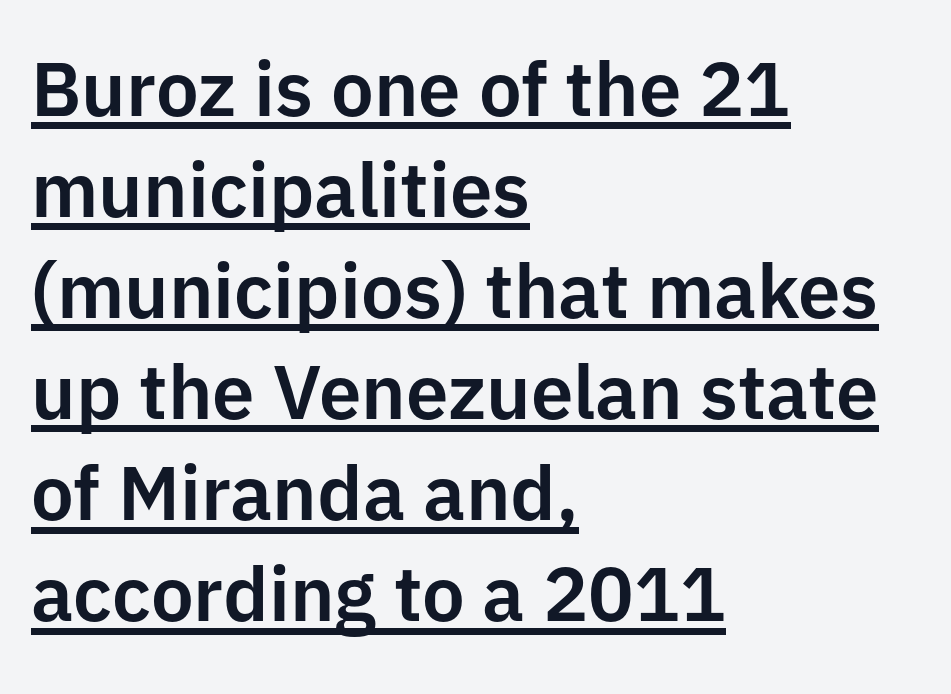
Q: Is the text italic (slanted)? A: No, it is upright.
Q: Is the typeface a serif or a sans-serif typeface? A: Sans-serif.
Q: Is the text underlined? A: Yes.
Q: How is the paragraph aligned? A: Left-aligned.
Q: Is the spacing between letters normal or unusually wide? A: Normal.
Q: Is the spacing between lines tight, normal or loose? A: Normal.
Q: Width (condensed, normal, or wide)? A: Normal.
Q: Stroke contrast? A: Low.
Q: x-height? A: Medium.
Q: Monospaced? A: No.
